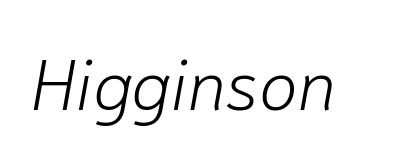
Q: Is the text bold? A: No.
Q: Is the text italic (slanted)? A: Yes, it leans right by about 10 degrees.
Q: Is the text underlined? A: No.
Q: Is the spacing between letters normal or unusually wide? A: Normal.
Q: Width (condensed, normal, or wide)? A: Normal.
Q: Stroke contrast? A: Low.
Q: x-height? A: Medium.
Q: Monospaced? A: No.
